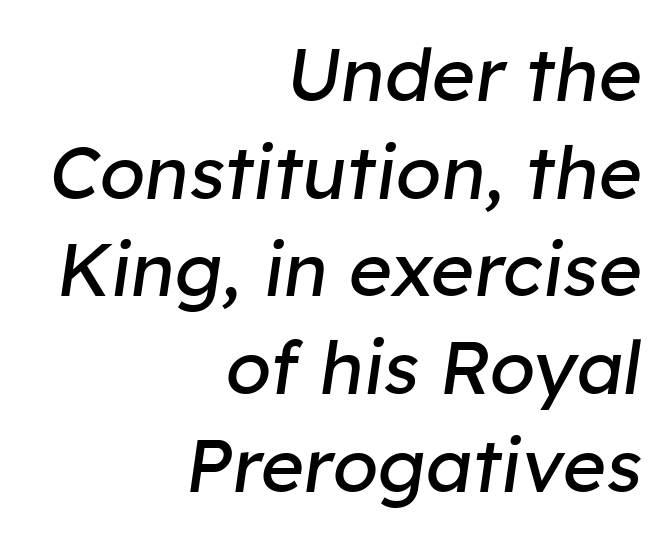
The glyphs look as if they've been sheared to an angle. These lines are rendered in a variable-pitch font. Is there much room between lines? A standard amount, neither cramped nor airy. Tracking here is standard; glyphs follow each other at the usual distance. Caption: multi-line text, flush right, ragged left. No heavy texture on the line: the type isn't bold.
